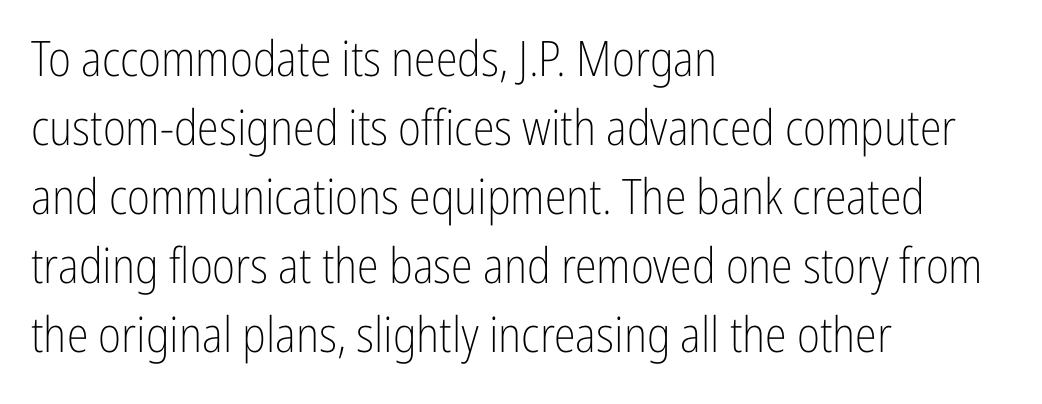
The type is set solid horizontally, with unmodified tracking. A sans-serif font was chosen for this passage. Letters have the restrained weight of plain body copy at most. Rendered with straight, roman letterforms. Character widths vary here, with narrow letters taking less room than wide ones. Bare-footed words on every line.
